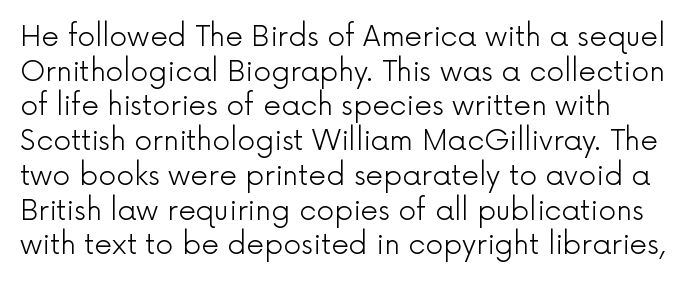
The image shows 28 px light sans-serif type, upright; set left-aligned, line spacing 1.24x, normal letter spacing, not underlined; a medium x-height.
